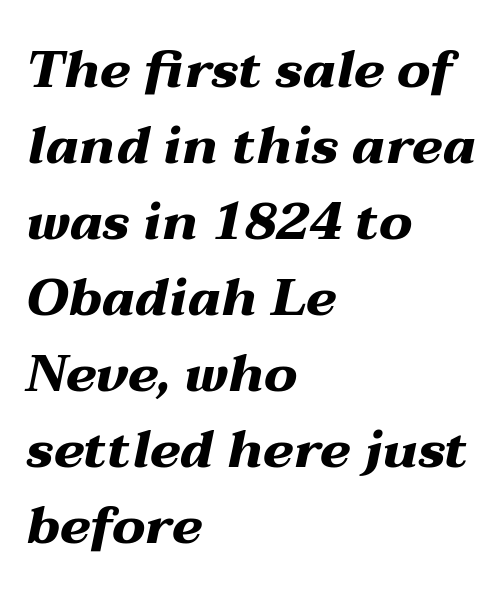
{"italic": "yes", "lean": "right", "slant_degrees": 12, "bold": "yes", "weight": "heavy", "width": "wide", "stroke_contrast": "medium", "x_height": "medium", "monospaced": "no", "underline": "no", "align": "left", "line_spacing": "normal", "line_spacing_ratio": 1.46, "letter_spacing": "normal", "letter_spacing_em": 0.0, "glyph_px": 52}
